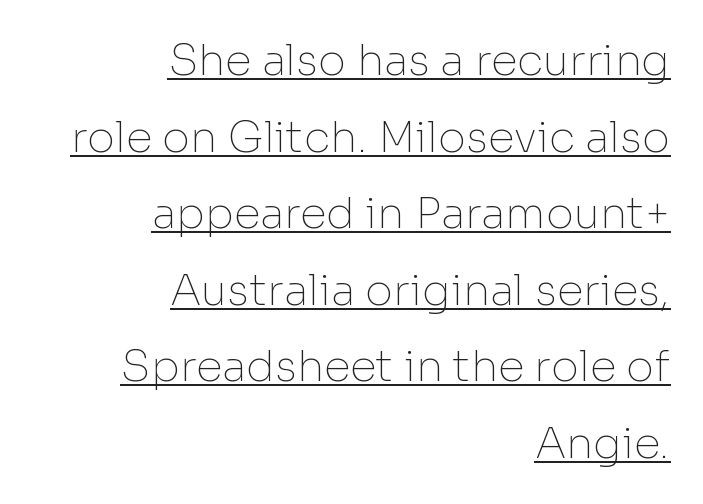
Glance below the letters and you will spot a drawn line. Inter-character spacing is left at the font's built-in metrics. You can tell from the bare stems that sans-serif type was used. Caption: face not bold, strokes unweighted. The setting favours the right margin, as signatures and pull-quotes sometimes do.
